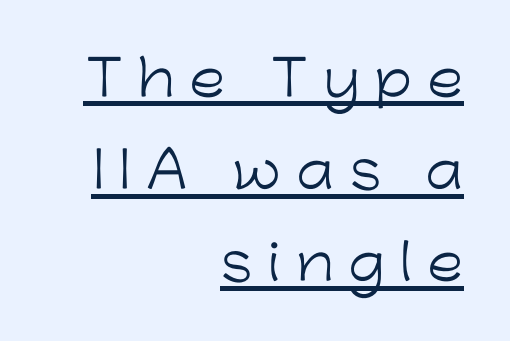
The font is comparable to plain body text, perhaps lighter. Display-style spreading of the glyphs; the letterfit is very open. The designer went with a sans here, leaving each stem footless. Each letter keeps its own natural width here, so spacing adapts to shape.
